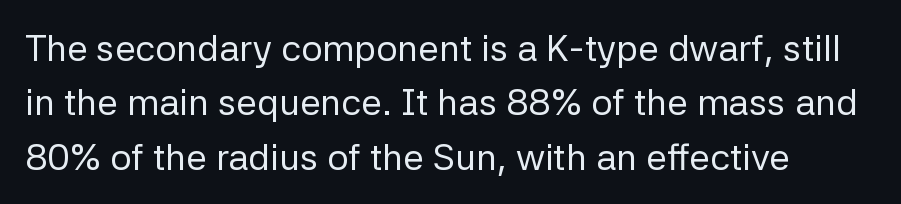
The image shows 37 px regular-weight sans-serif type, upright; set left-aligned, normal line spacing (1.47x), normal letter spacing, not underlined; low stroke contrast and a medium x-height.
